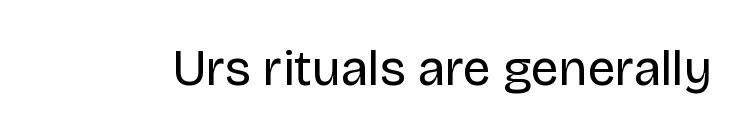
Q: Is the text bold? A: No.
Q: Is the text italic (slanted)? A: No, it is upright.
Q: Is the typeface a serif or a sans-serif typeface? A: Sans-serif.
Q: Is the text underlined? A: No.
Q: Is the spacing between letters normal or unusually wide? A: Normal.
Q: Width (condensed, normal, or wide)? A: Normal.
Q: Stroke contrast? A: Low.
Q: x-height? A: Large.
Q: Monospaced? A: No.
